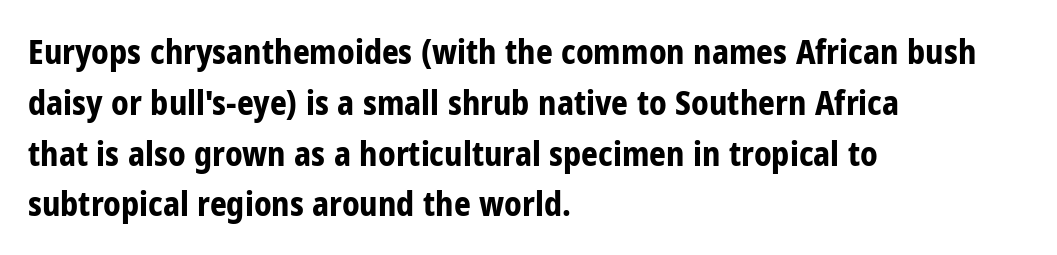
{"serif": "no", "italic": "no", "bold": "yes", "weight": "bold", "width": "condensed", "stroke_contrast": "low", "x_height": "medium", "monospaced": "no", "underline": "no", "align": "left", "line_spacing": "normal", "line_spacing_ratio": 1.54, "letter_spacing": "normal", "letter_spacing_em": 0.0, "glyph_px": 33}
